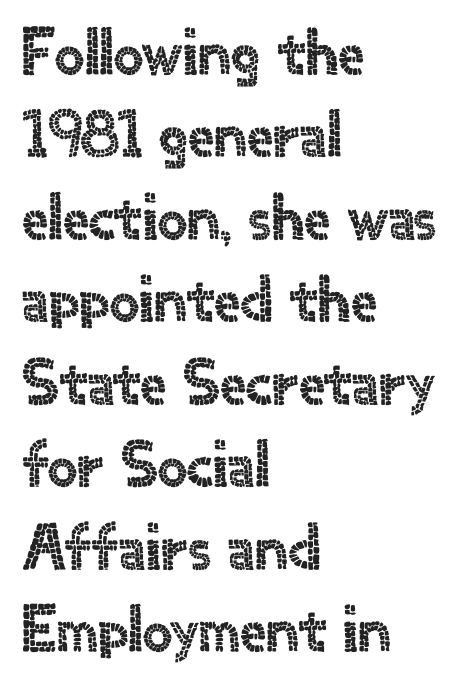
The image shows 66 px sans-serif type, upright; set left-aligned, normal line spacing (1.25x), normal letter spacing, not underlined; a small x-height.
